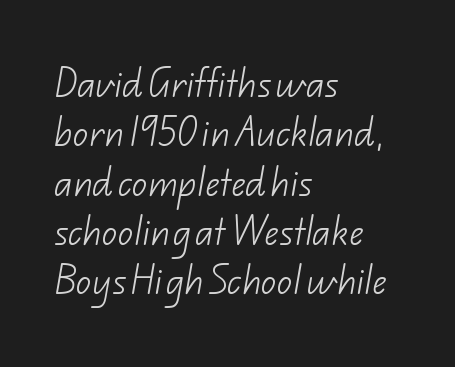
Q: Is the text bold? A: No.
Q: Is the typeface a serif or a sans-serif typeface? A: Sans-serif.
Q: Is the text underlined? A: No.
Q: How is the paragraph aligned? A: Left-aligned.
Q: Is the spacing between letters normal or unusually wide? A: Normal.
Q: Is the spacing between lines tight, normal or loose? A: Normal.
Q: Width (condensed, normal, or wide)? A: Normal.
Q: Stroke contrast? A: Low.
Q: x-height? A: Small.
Q: Monospaced? A: No.
